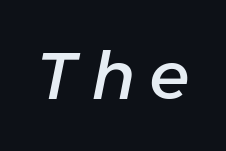
Q: Is the text italic (slanted)? A: Yes, it leans right by about 11 degrees.
Q: Is the text underlined? A: No.
Q: Is the spacing between letters normal or unusually wide? A: Unusually wide.
Q: Width (condensed, normal, or wide)? A: Normal.
Q: Stroke contrast? A: Low.
Q: x-height? A: Medium.
Q: Monospaced? A: No.
